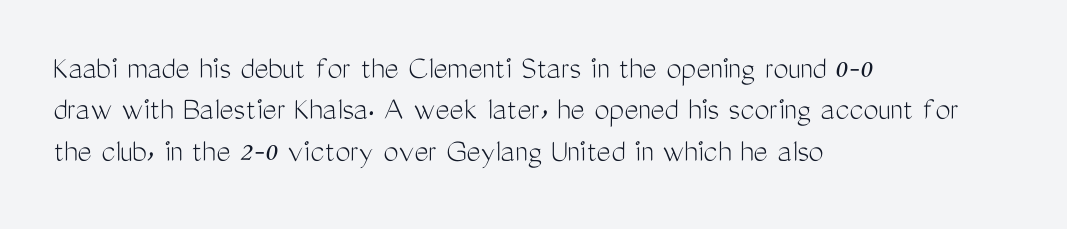
The letters stand upright; this is a roman face. Spacing verdict: proportional, widths tailored to each character. The face used here is rendered with its standard letterfit. No heavy texture on the line: the type isn't bold. To sum up the face: it is a sans, with no serifs. Decoration check: the copy has no underline.
